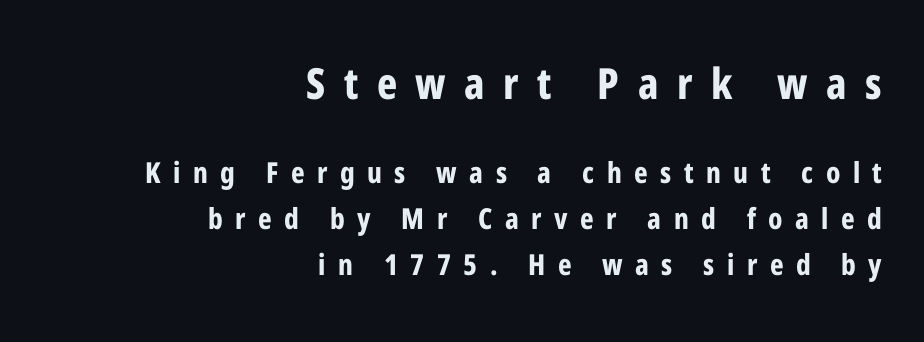
{"serif": "no", "italic": "no", "bold": "yes", "weight": "bold", "width": "condensed", "stroke_contrast": "low", "x_height": "medium", "monospaced": "no", "underline": "no", "align": "right", "line_spacing": "normal", "line_spacing_ratio": 1.58, "letter_spacing": "wide", "letter_spacing_em": 0.43, "larger_block": "first", "size_ratio": 1.48, "glyph_px": 43}
